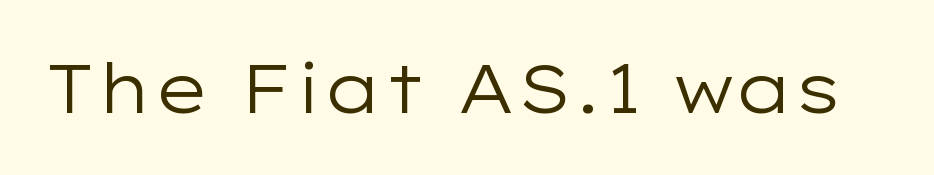
{"serif": "no", "italic": "no", "bold": "no", "weight": "regular", "width": "wide", "stroke_contrast": "low", "x_height": "medium", "monospaced": "no", "underline": "no", "letter_spacing": "normal", "letter_spacing_em": 0.0, "glyph_px": 68}
